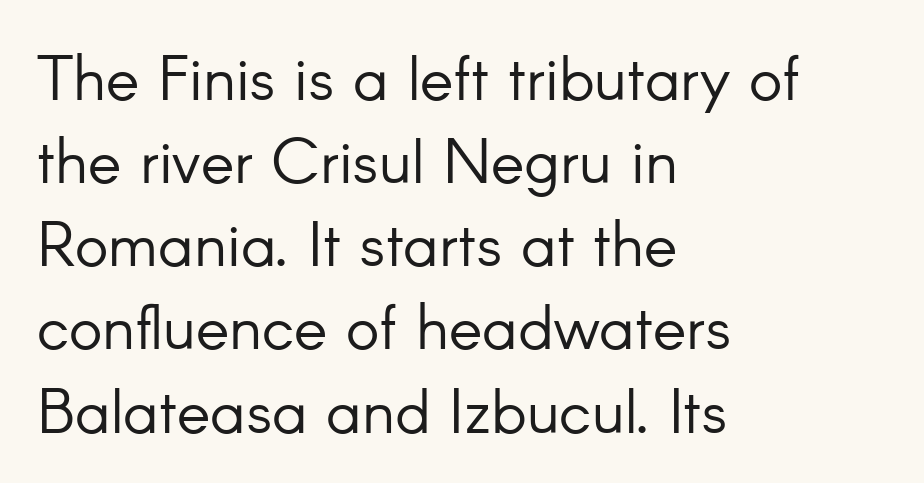
Letter spacing: default. Bare-footed words on every line. The cut favours lightness, reaching ordinary text weight at its darkest. Proportional: the letters do not fall into vertical columns. The axis of the letterforms is exactly vertical.
